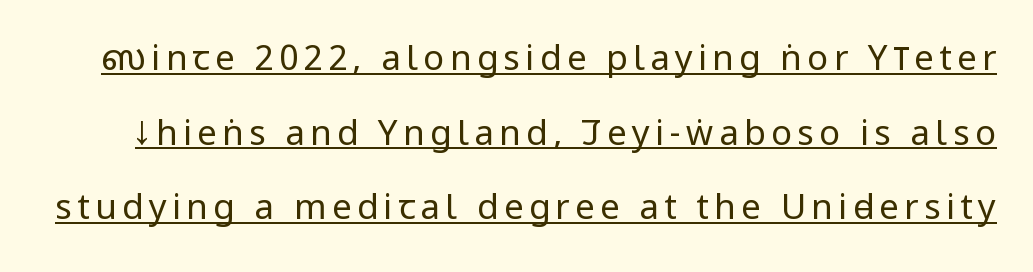
Looks like someone drew a line under every word here. The passage shown is not bold in any degree. The glyphs in this specimen are sans serif. Spacing verdict: proportional, widths tailored to each character.
